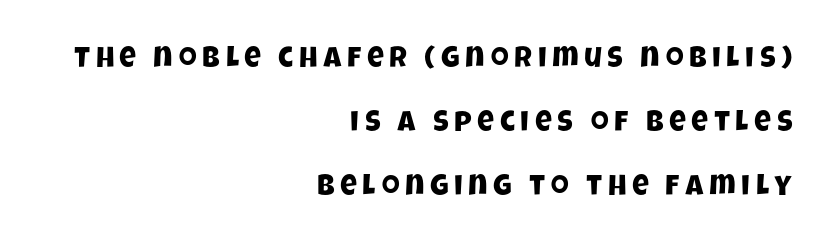
{"serif": "no", "width": "condensed", "stroke_contrast": "low", "x_height": "large", "monospaced": "no", "underline": "no", "align": "right", "line_spacing": "loose", "line_spacing_ratio": 2.21, "letter_spacing": "wide", "letter_spacing_em": 0.2, "glyph_px": 29}
